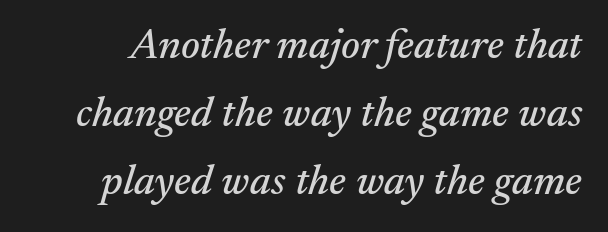
Q: Is the text italic (slanted)? A: Yes, it leans right by about 17 degrees.
Q: Is the typeface a serif or a sans-serif typeface? A: Serif.
Q: Is the text underlined? A: No.
Q: Is the spacing between letters normal or unusually wide? A: Normal.
Q: Is the spacing between lines tight, normal or loose? A: Normal.
Q: Width (condensed, normal, or wide)? A: Normal.
Q: Stroke contrast? A: Medium.
Q: x-height? A: Small.
Q: Monospaced? A: No.
